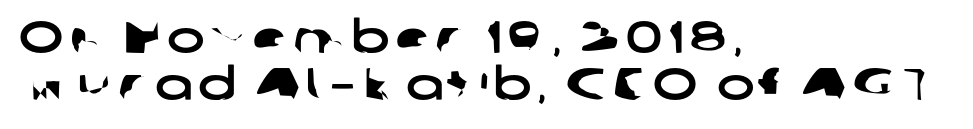
The image shows 45 px wide sans-serif type; set left-aligned, tight line spacing (1.04x), not underlined; low stroke contrast and a medium x-height.
